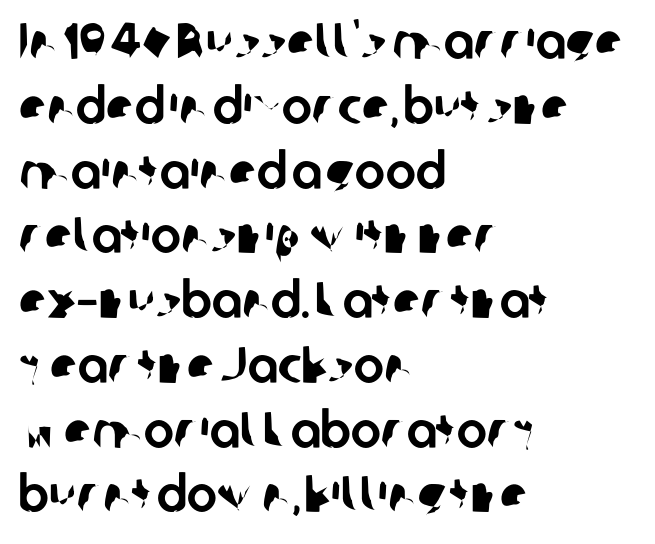
Varying glyph widths throughout — classic text-font behaviour. The rendering anchors every line to the left-hand side. The type is set solid horizontally, with unmodified tracking. The space between consecutive lines is moderate.
